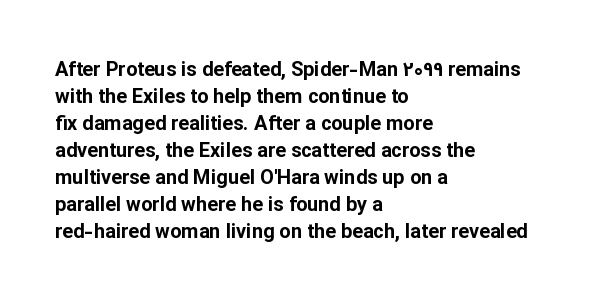
The image shows 20 px bold type, upright; set left-aligned, normal line spacing (1.35x), normal letter spacing, not underlined.
